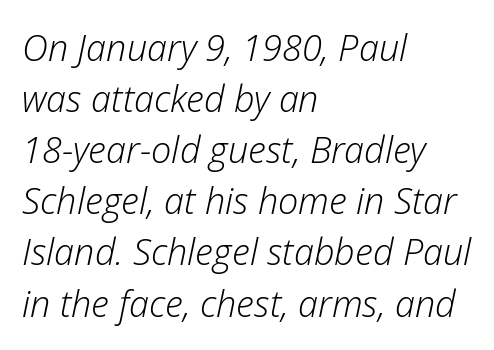
No word sits above an underline. The rendering anchors every line to the left-hand side. Heft: none added — not bold. Spacing verdict: proportional, widths tailored to each character. Honestly, the row spacing looks completely unremarkable. There's an unmistakable incline to the writing here.
